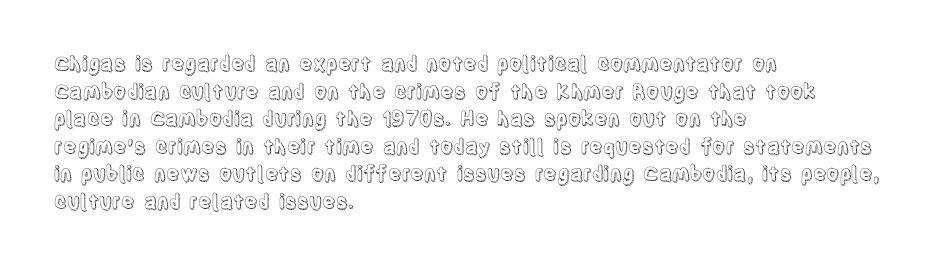
The block of text has a typical density, with ordinary space between rows. The letters stand straight up with perfectly vertical stems. Line starts are locked; line ends wander. Between one letter and the next there's only the usual sliver of space. Type without underlining.
